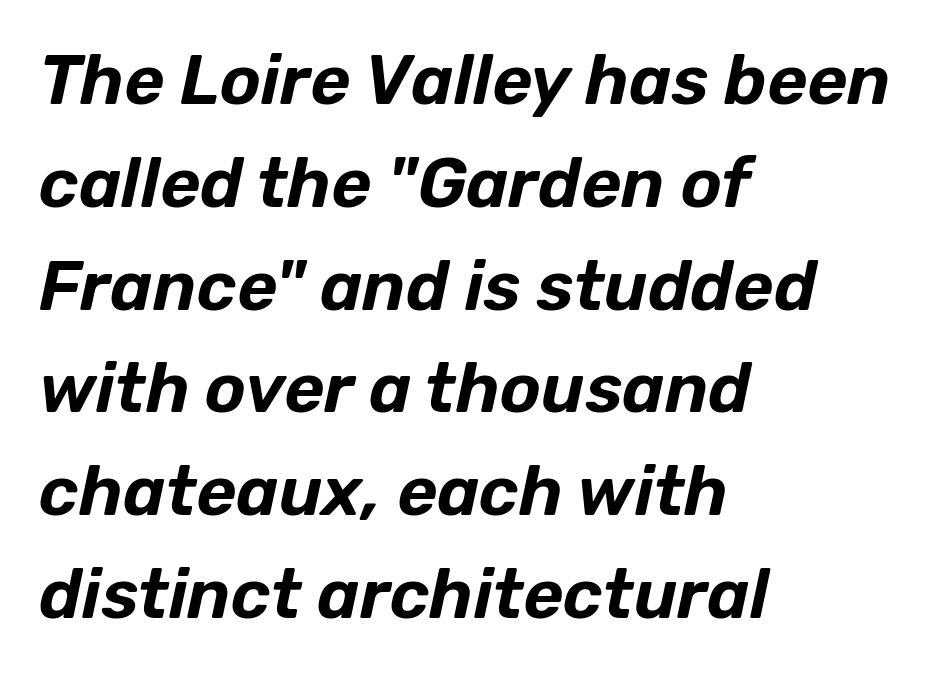
The image shows 69 px text type, italic (leaning right); set left-aligned, normal line spacing (1.49x), normal letter spacing, not underlined; low stroke contrast and a medium x-height.
